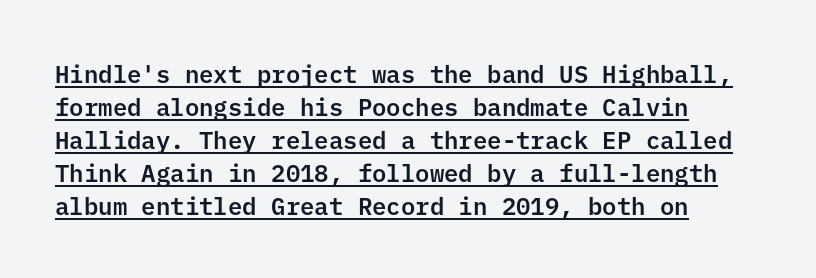
Has an underline been added? It has. Upright lettering throughout. The passage shown stacks its lines at a standard gap. Observe the ordinary spacing: letters are neighbours, not strangers. These lines are set flush left with a ragged right edge.
